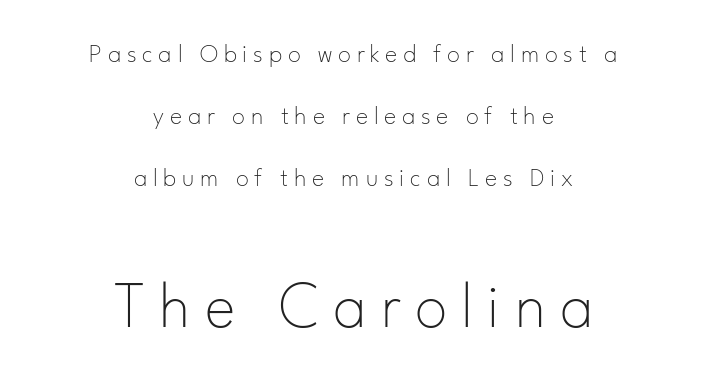
{"serif": "no", "italic": "no", "bold": "no", "weight": "thin", "width": "normal", "stroke_contrast": "low", "x_height": "small", "monospaced": "no", "underline": "no", "align": "center", "line_spacing": "loose", "line_spacing_ratio": 2.38, "letter_spacing": "wide", "letter_spacing_em": 0.22, "larger_block": "second", "size_ratio": 2.5, "glyph_px": 65}
